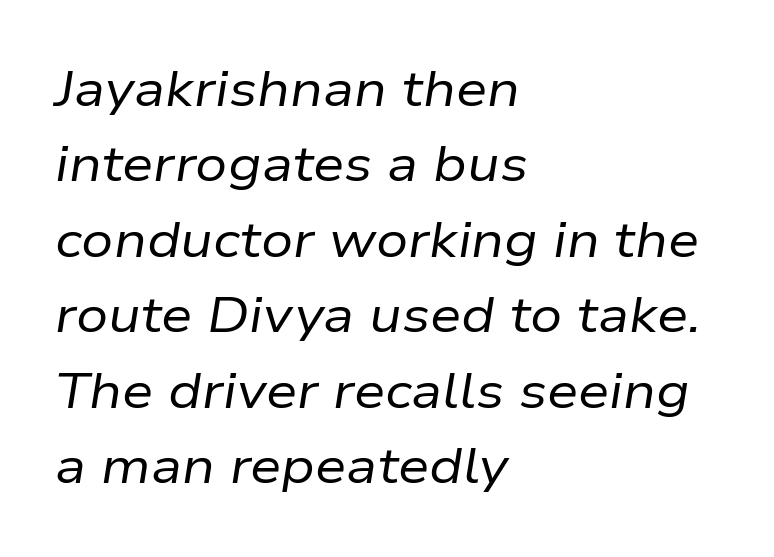
In terms of posture, this sample is oblique. Unmarked baselines from the first word to the last. This sample uses plain, unmodified letter spacing. The letterforms sit at book weight or below. Is there much room between lines? A standard amount, neither cramped nor airy. Does the copy run flush right? No — it runs flush left.
